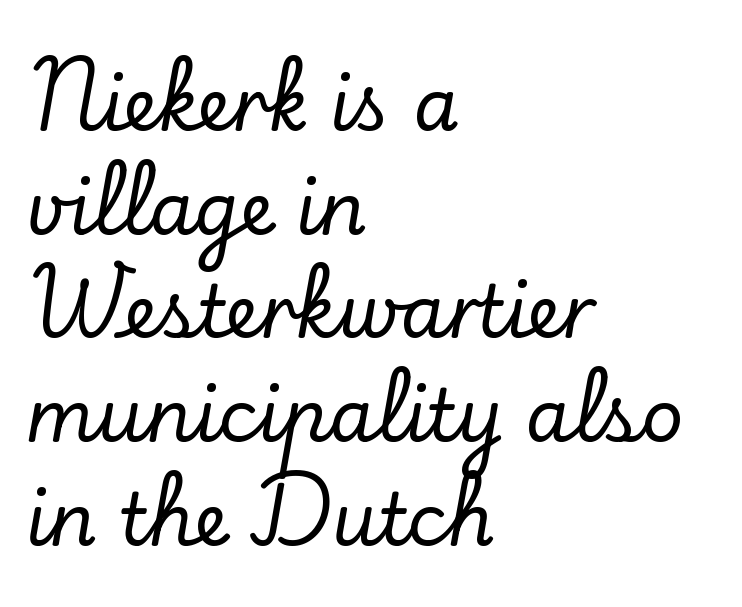
The image shows 73 px serif type; set left-aligned, normal line spacing (1.42x), normal letter spacing, not underlined; low stroke contrast and a small x-height.
